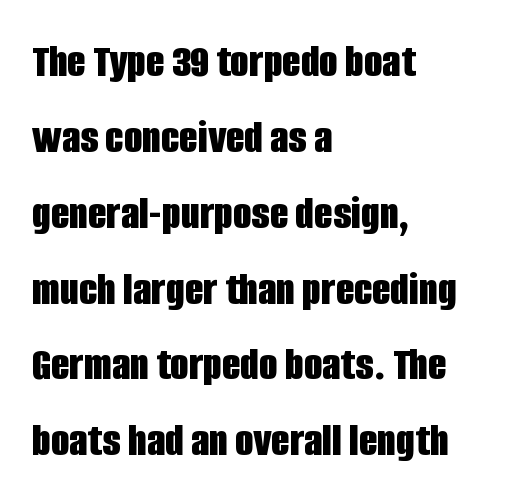
Ordinary non-slanted type is in use. Line spacing here is normal. Compared with a centered layout, this one pins lines to the left instead. The string is rendered with underlining switched off.
